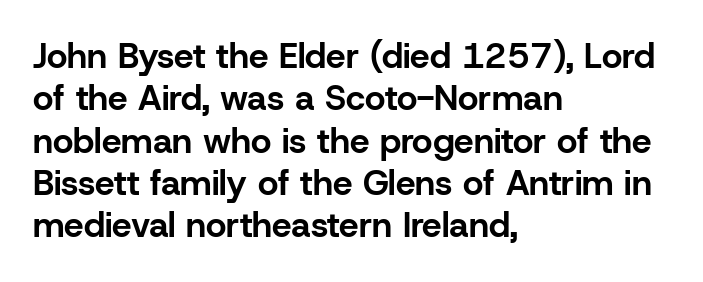
{"serif": "no", "italic": "no", "bold": "yes", "weight": "bold", "width": "normal", "stroke_contrast": "low", "x_height": "medium", "monospaced": "no", "underline": "no", "align": "left", "line_spacing_ratio": 1.21, "letter_spacing": "normal", "letter_spacing_em": 0.0, "glyph_px": 35}
